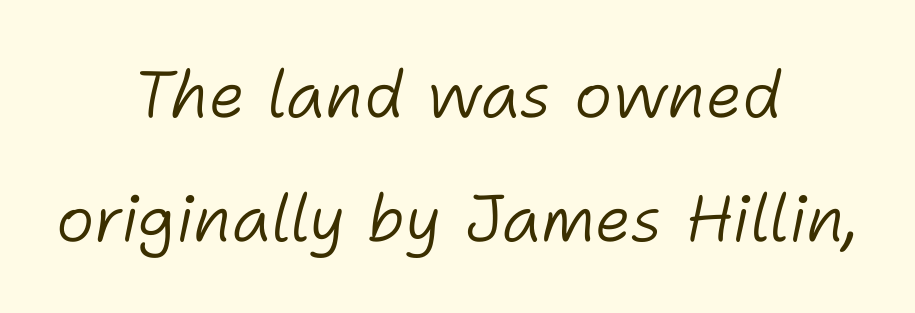
You could fit nearly another row in the gap between these rows. Default kerning and tracking; the words read as compact shapes. The letters advance in unequal steps, a hallmark of proportional type. Counters stay open thanks to moderate or lighter strokes. Descenders hang freely into open space. Style check: oblique.
